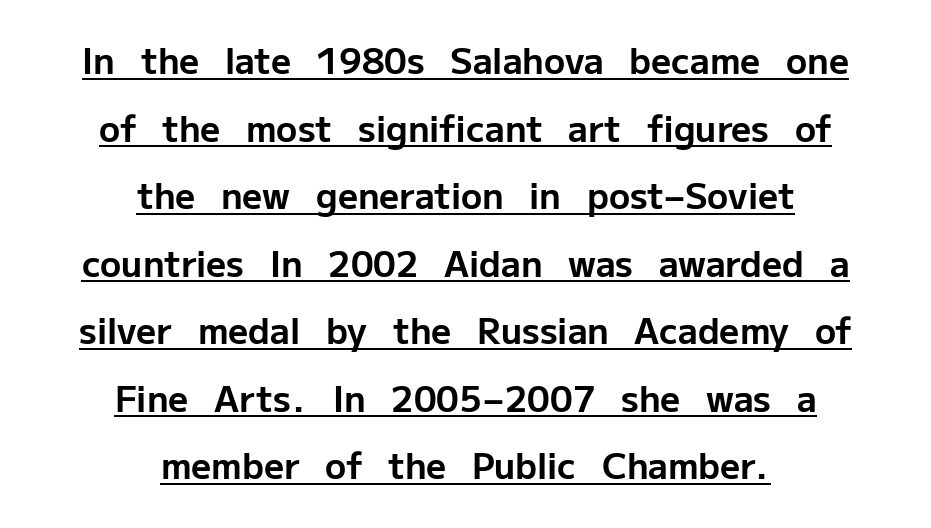
Q: Is the text bold? A: Yes.
Q: Is the text italic (slanted)? A: No, it is upright.
Q: Is the typeface a serif or a sans-serif typeface? A: Sans-serif.
Q: Is the text underlined? A: Yes.
Q: How is the paragraph aligned? A: Centered.
Q: Is the spacing between letters normal or unusually wide? A: Normal.
Q: Is the spacing between lines tight, normal or loose? A: Loose.
Q: Width (condensed, normal, or wide)? A: Normal.
Q: Stroke contrast? A: Low.
Q: x-height? A: Medium.
Q: Monospaced? A: No.
